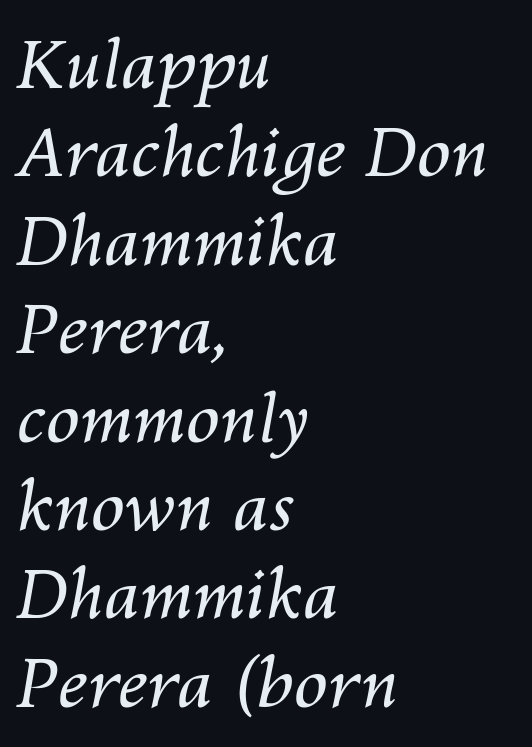
Q: Is the text bold? A: No.
Q: Is the text italic (slanted)? A: Yes, it leans right by about 10 degrees.
Q: Is the text underlined? A: No.
Q: How is the paragraph aligned? A: Left-aligned.
Q: Is the spacing between letters normal or unusually wide? A: Normal.
Q: Is the spacing between lines tight, normal or loose? A: Normal.
Q: Width (condensed, normal, or wide)? A: Normal.
Q: Stroke contrast? A: Medium.
Q: x-height? A: Medium.
Q: Monospaced? A: No.
